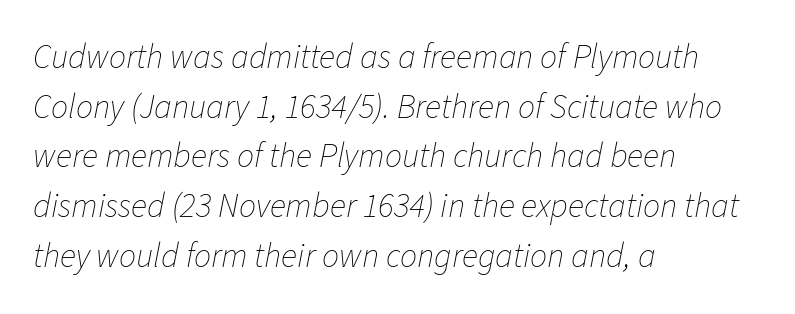
Q: Is the text bold? A: No.
Q: Is the text italic (slanted)? A: Yes, it leans right by about 11 degrees.
Q: Is the text underlined? A: No.
Q: How is the paragraph aligned? A: Left-aligned.
Q: Is the spacing between letters normal or unusually wide? A: Normal.
Q: Is the spacing between lines tight, normal or loose? A: Normal.
Q: Width (condensed, normal, or wide)? A: Normal.
Q: Stroke contrast? A: Low.
Q: x-height? A: Medium.
Q: Monospaced? A: No.
